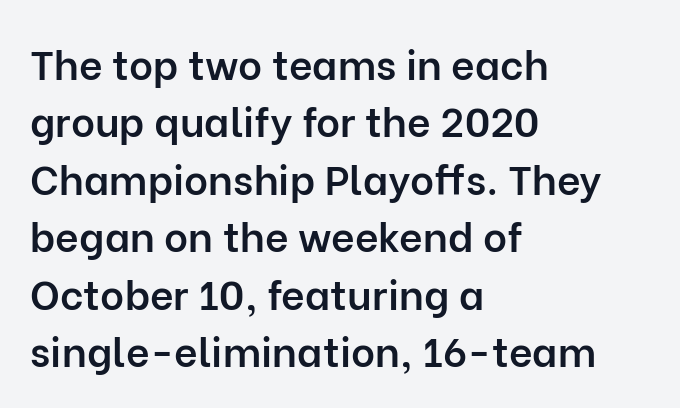
The image shows 41 px semibold sans-serif type, upright; set left-aligned, normal line spacing (1.4x), normal letter spacing, not underlined; low stroke contrast and a medium x-height.
